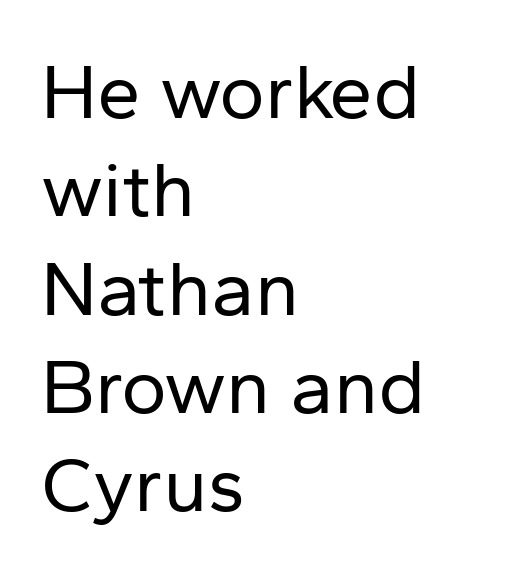
The image shows 78 px regular-weight sans-serif type, upright; set left-aligned, normal line spacing (1.26x), normal letter spacing, not underlined; low stroke contrast and a medium x-height.
